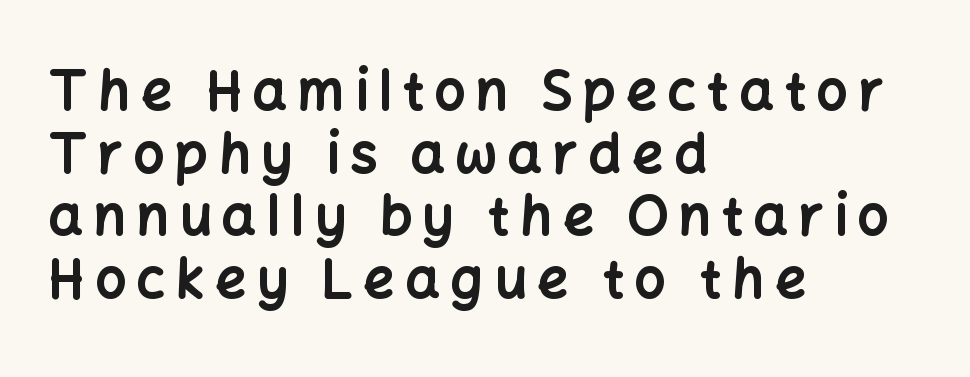
You can tell it's not italic because the verticals are truly vertical. Rule under the text: the space is simply empty. The horizontal fit of the characters is loose and conspicuously gappy. Notice how thick the strokes are: this is what a full bold looks like. Here the designer chose a conventional face with non-uniform glyph widths. The compositor pushed each line to the left boundary.
